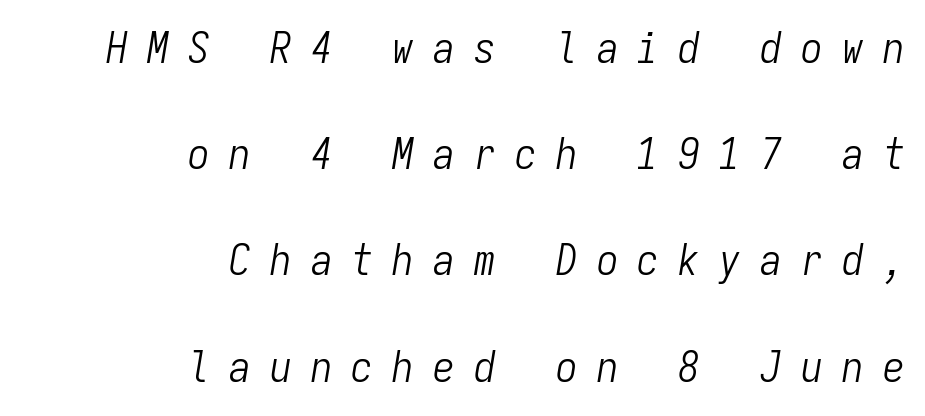
One glance says open: line gaps are wider than usual. Do the characters align in a grid? Yes, the font is monospaced. Reading down the block, your eye finds every line finishing at a fixed right position. The passage shown is not underscored anywhere. No chunkiness to these letters — they're not bold. Quick note: italic.
